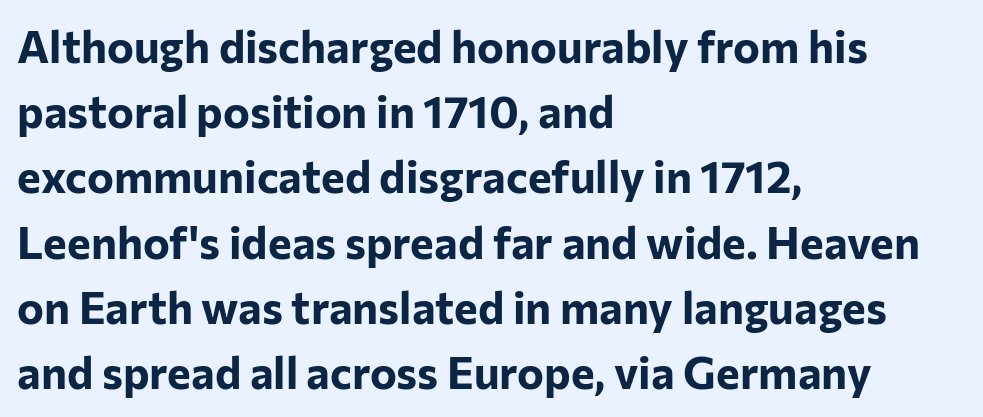
This sample uses an upright cut, with every glyph sitting square on the baseline. Honestly, the row spacing looks completely unremarkable. The line texture is even and compact thanks to regular tracking. This sample uses a sans-serif face.
